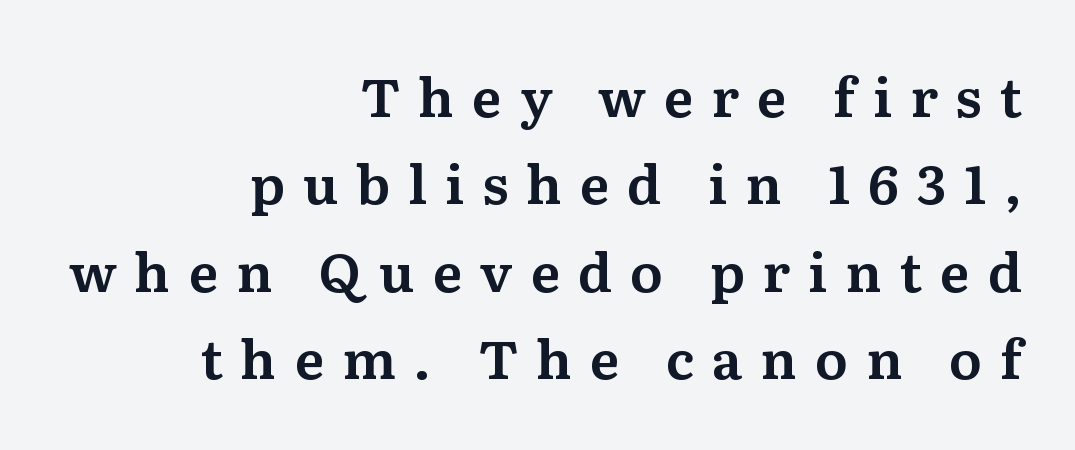
Q: Is the text italic (slanted)? A: No, it is upright.
Q: Is the typeface a serif or a sans-serif typeface? A: Serif.
Q: Is the text underlined? A: No.
Q: How is the paragraph aligned? A: Right-aligned.
Q: Is the spacing between letters normal or unusually wide? A: Unusually wide.
Q: Is the spacing between lines tight, normal or loose? A: Normal.
Q: Width (condensed, normal, or wide)? A: Normal.
Q: Stroke contrast? A: Medium.
Q: x-height? A: Medium.
Q: Monospaced? A: No.
